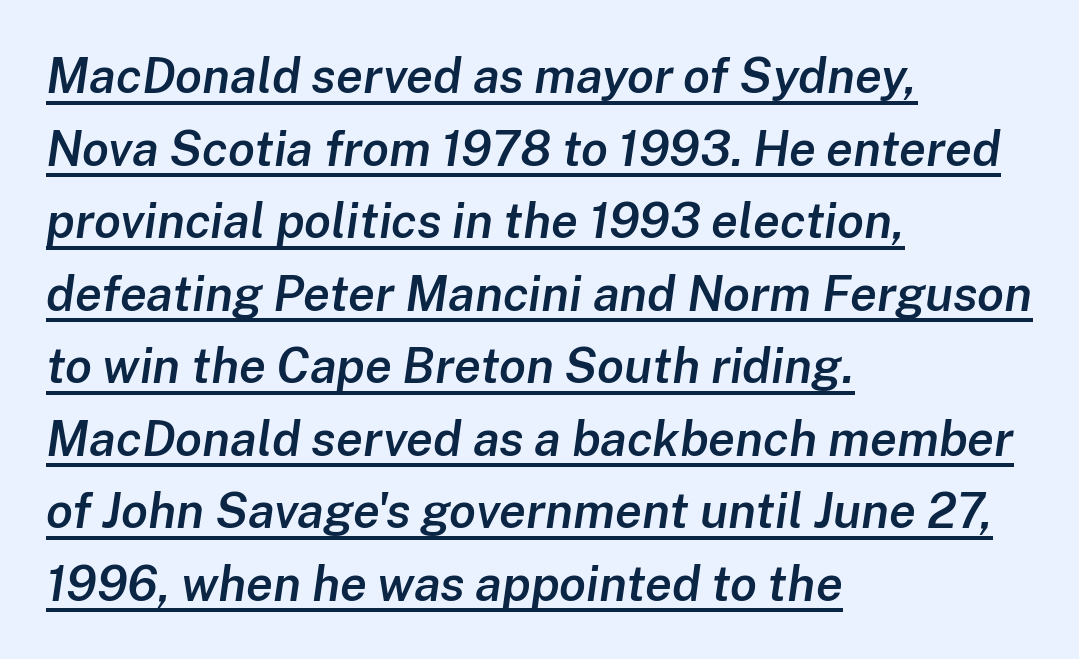
This sample carries an underscore along the baseline area. What's the leading like? Ordinary, nothing unusual. The whole block is typeset with a tilt. The text block is weighted toward the left margin, trailing off unevenly rightward. Character widths vary here, with narrow letters taking less room than wide ones.
